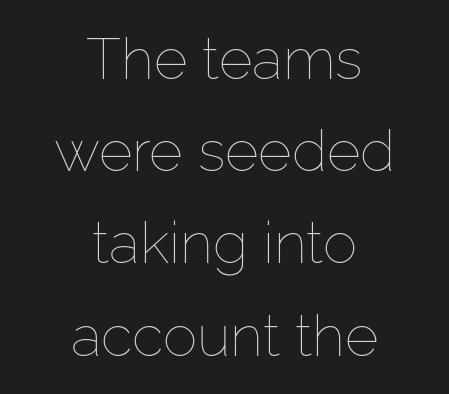
Is the letter spacing exaggerated? No — it looks like the ordinary default. Leading matches the norm, producing a regular column. Short and long lines alike share a common midpoint. The zone under the glyphs is completely vacant. Posture: straight, roman, zero tilt. This sample has the flowing, uneven cadence of proportional lettering.
